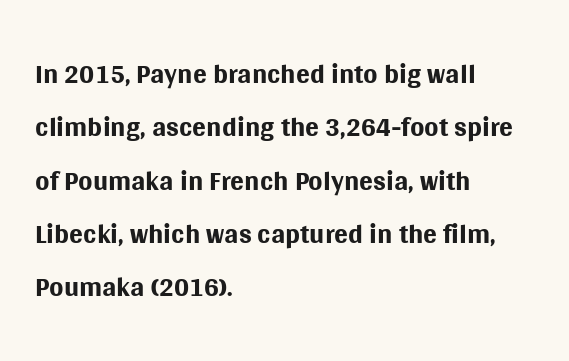
The image shows 41 px regular-weight sans-serif type, upright; set left-aligned, normal line spacing (1.3x), normal letter spacing, not underlined; medium stroke contrast and a large x-height.
